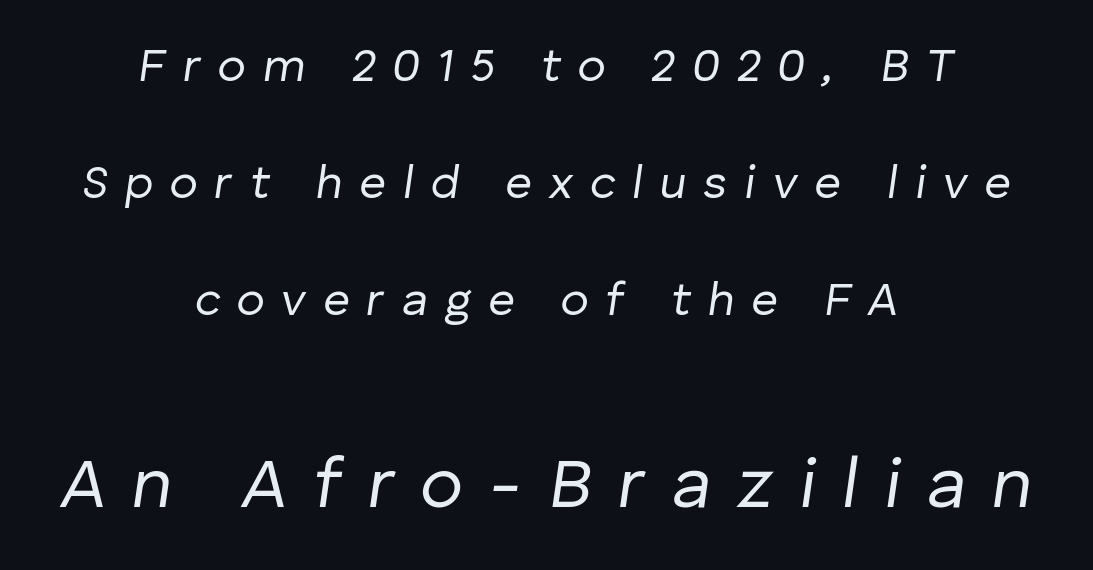
Only glyphs here, with clear space below each row. Each stroke keeps to a modest, everyday thickness or less. This sample trades compactness for vertical openness between lines. The lines in this sample share a center point and differ in where they start and stop.
